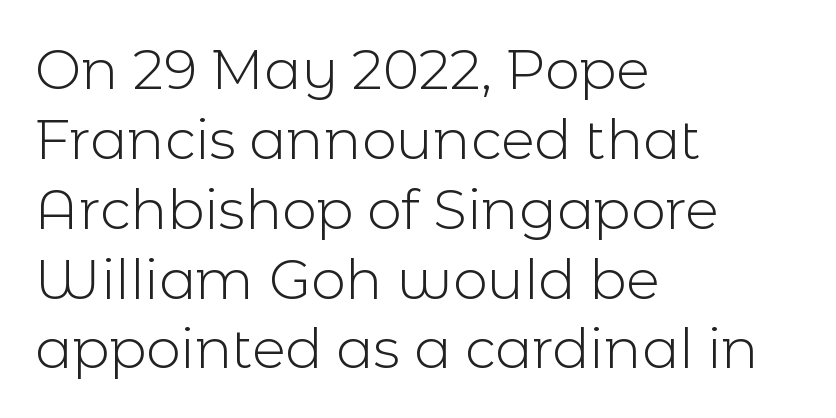
Q: Is the text bold? A: No.
Q: Is the text italic (slanted)? A: No, it is upright.
Q: Is the typeface a serif or a sans-serif typeface? A: Sans-serif.
Q: Is the text underlined? A: No.
Q: How is the paragraph aligned? A: Left-aligned.
Q: Is the spacing between letters normal or unusually wide? A: Normal.
Q: Is the spacing between lines tight, normal or loose? A: Normal.
Q: Width (condensed, normal, or wide)? A: Normal.
Q: x-height? A: Medium.
Q: Monospaced? A: No.
